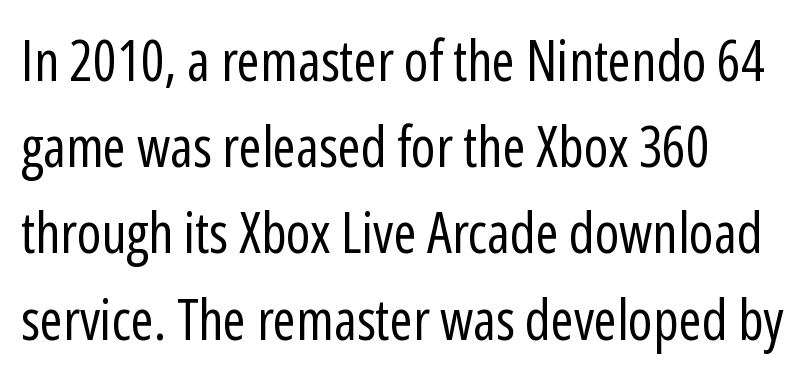
The image shows 56 px regular-weight, condensed sans-serif type, upright; set left-aligned, normal line spacing (1.54x), normal letter spacing, not underlined; low stroke contrast and a medium x-height.
